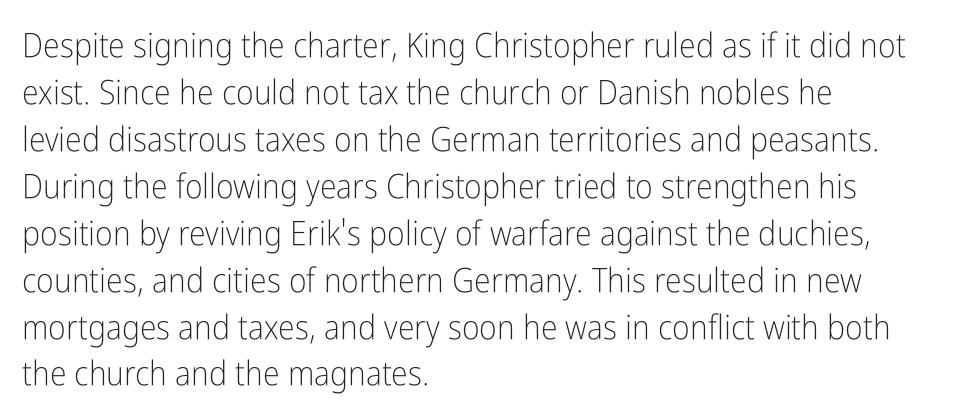
{"serif": "no", "italic": "no", "bold": "no", "weight": "light", "width": "condensed", "stroke_contrast": "low", "x_height": "medium", "monospaced": "no", "underline": "no", "align": "left", "line_spacing": "normal", "line_spacing_ratio": 1.38, "letter_spacing": "normal", "letter_spacing_em": 0.0, "glyph_px": 34}
